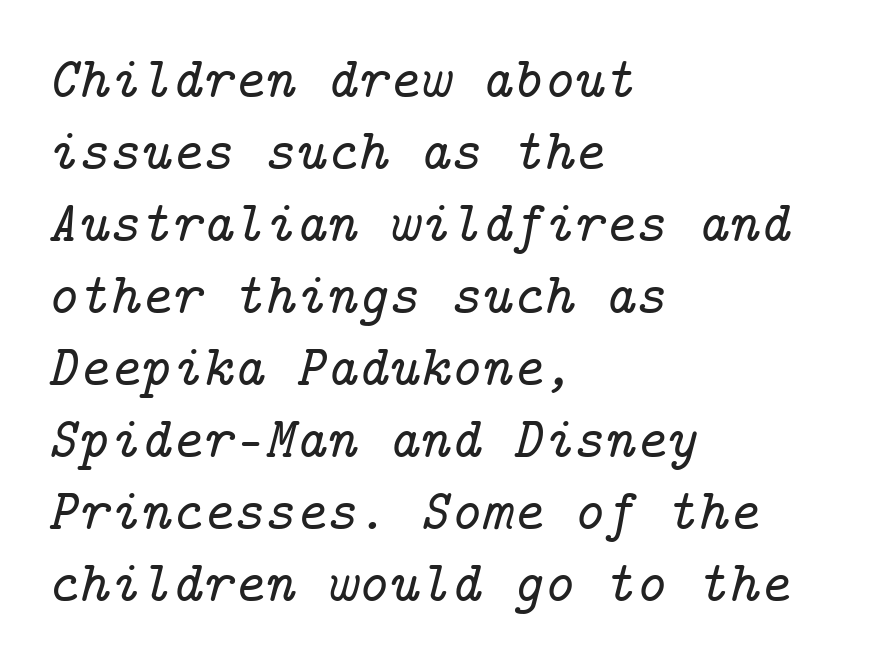
{"serif": "yes", "italic": "yes", "lean": "right", "slant_degrees": 14, "width": "normal", "stroke_contrast": "low", "x_height": "medium", "underline": "no", "align": "left", "line_spacing_ratio": 1.22, "letter_spacing": "normal", "letter_spacing_em": 0.0, "glyph_px": 59}
